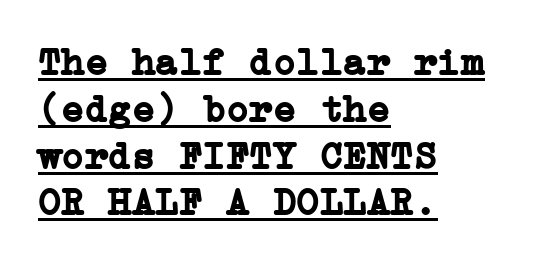
The image shows 39 px semibold serif type, upright; set left-aligned, line spacing 1.2x, normal letter spacing, underlined; low stroke contrast and a medium x-height.
